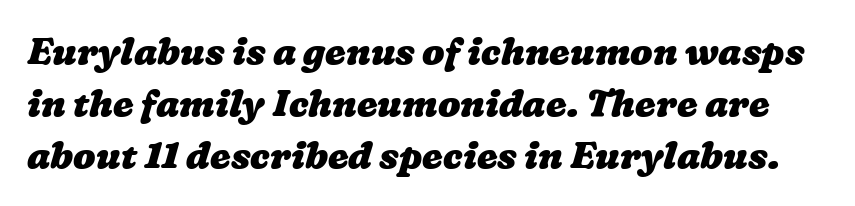
This is heavy type, rendered in bold. Quick note: interline space is typical. Compared with typical body copy, the letter spacing here is the same. Spacing verdict: proportional, widths tailored to each character. Descender tails drop into unmarked territory.
